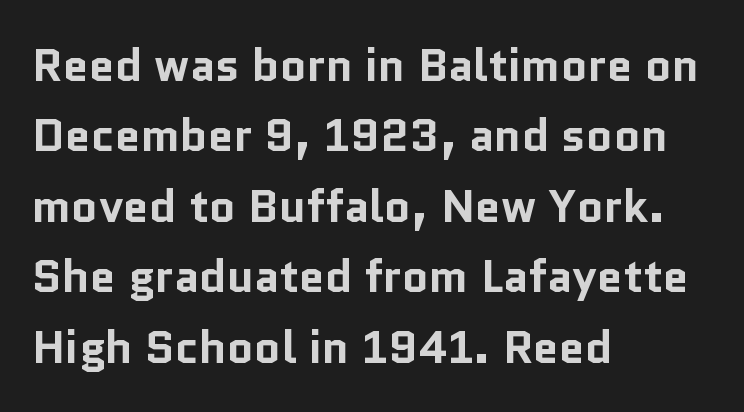
{"serif": "no", "italic": "no", "bold": "yes", "weight": "bold", "width": "normal", "stroke_contrast": "low", "x_height": "medium", "monospaced": "no", "underline": "no", "align": "left", "line_spacing": "normal", "line_spacing_ratio": 1.53, "letter_spacing": "normal", "letter_spacing_em": 0.0, "glyph_px": 46}
